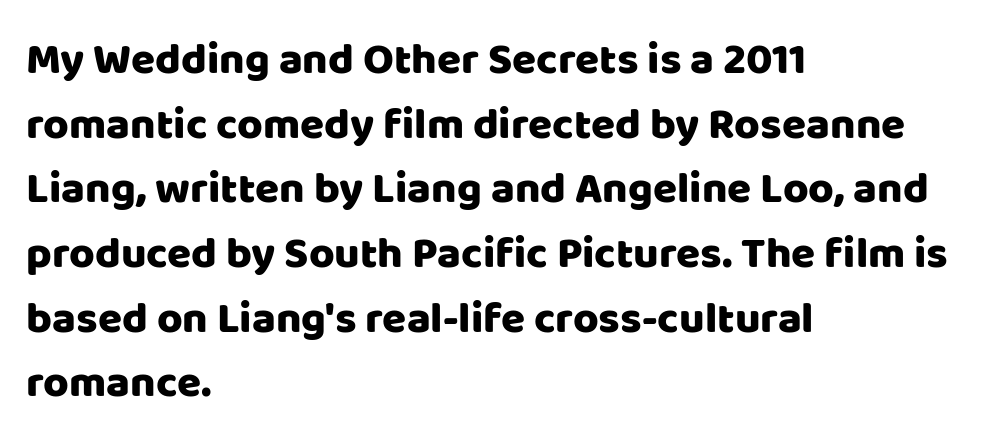
Descender tails drop into unmarked territory. Every character sits straight up, as roman type does. Is this a sans? Yes — the strokes have no serifs. Honestly, the letter spacing is just normal — you wouldn't notice it. The passage is arranged the way most books set body copy — flush left.
